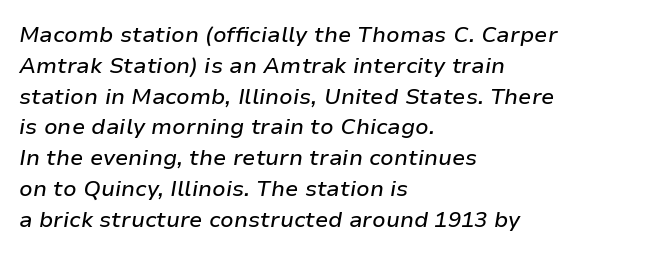
{"italic": "yes", "lean": "right", "slant_degrees": 9, "underline": "no", "align": "left", "line_spacing": "normal", "line_spacing_ratio": 1.4, "letter_spacing": "normal", "letter_spacing_em": 0.0, "glyph_px": 22}
